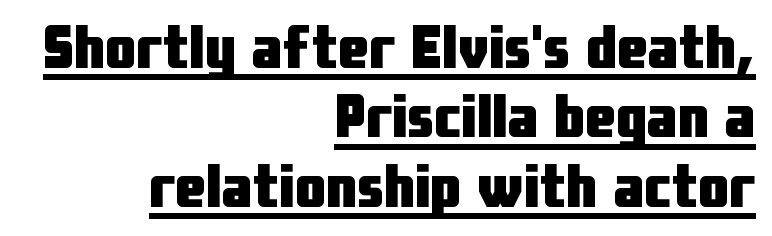
The image shows 62 px heavy, condensed sans-serif type, upright; set right-aligned, tight line spacing (1.12x), normal letter spacing, underlined; low stroke contrast and a medium x-height.
